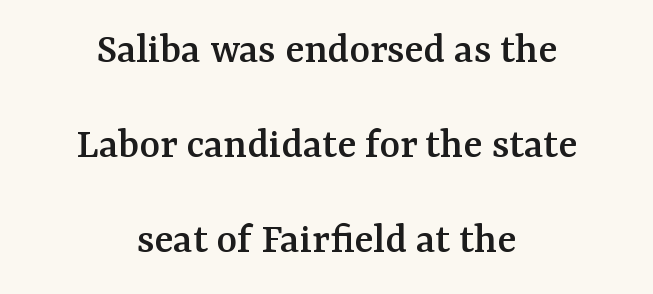
Summary of vertical rhythm: relaxed, with wide interline spacing. Caption: standard tracking, unaltered. The face used here is seriffed, in the tradition of book romans. You could not count columns in this text — the font is proportionally spaced. The compositor balanced each line on the midline.
